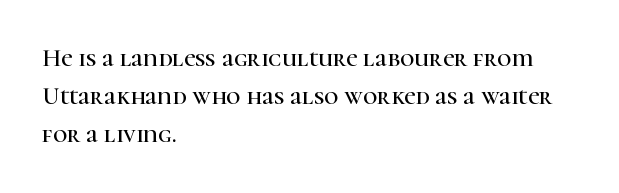
Q: Is the text italic (slanted)? A: No, it is upright.
Q: Is the text underlined? A: No.
Q: How is the paragraph aligned? A: Left-aligned.
Q: Is the spacing between letters normal or unusually wide? A: Normal.
Q: Is the spacing between lines tight, normal or loose? A: Normal.
